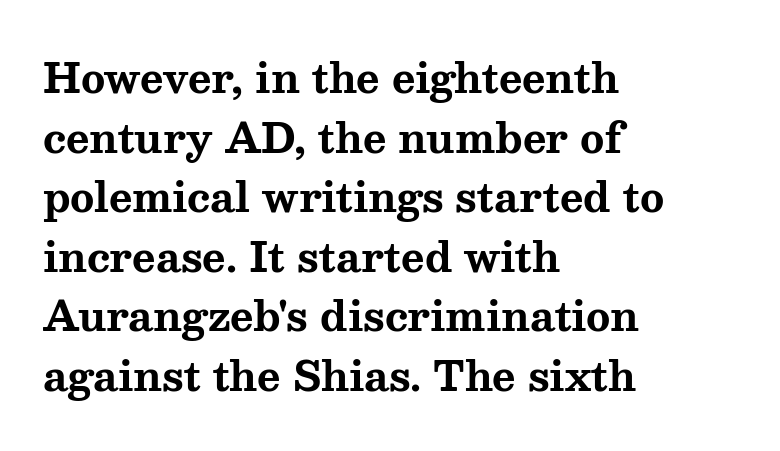
The image shows 40 px bold, wide serif type, upright; set left-aligned, normal line spacing (1.49x), normal letter spacing, not underlined; medium stroke contrast and a medium x-height.
